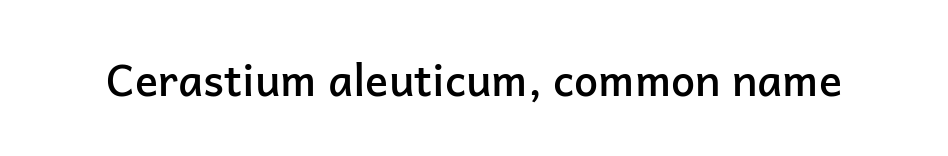
Q: Is the text bold? A: Semi-bold.
Q: Is the text italic (slanted)? A: No, it is upright.
Q: Is the typeface a serif or a sans-serif typeface? A: Sans-serif.
Q: Is the text underlined? A: No.
Q: Is the spacing between letters normal or unusually wide? A: Normal.
Q: Width (condensed, normal, or wide)? A: Normal.
Q: Stroke contrast? A: Low.
Q: x-height? A: Medium.
Q: Monospaced? A: No.
